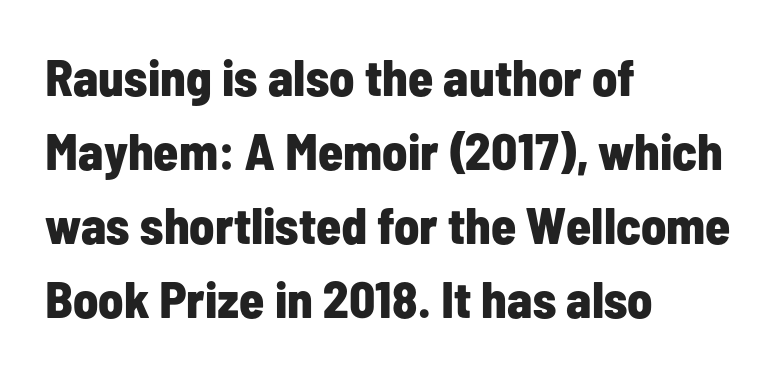
The image shows 51 px bold, condensed sans-serif type, upright; set left-aligned, normal line spacing (1.45x), normal letter spacing, not underlined; low stroke contrast and a medium x-height.
